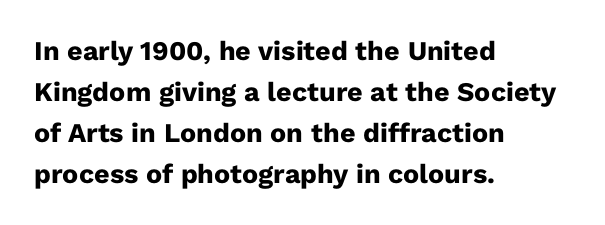
Line beginnings align vertically; line endings do not. Between one letter and the next there's only the usual sliver of space. Notice how descenders clear the ascenders below comfortably — that's standard leading. Does the lettering tilt? It doesn't — this is upright. Letters rest on an invisible, unmarked baseline.
